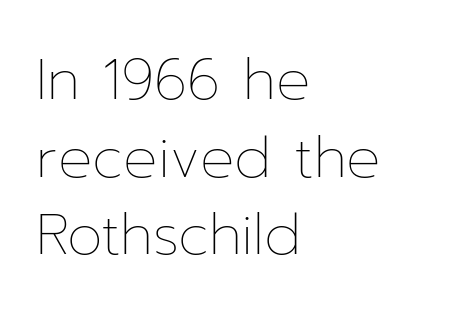
The image shows 57 px thin type, upright; set left-aligned, normal line spacing (1.36x), normal letter spacing, not underlined; low stroke contrast and a medium x-height.
